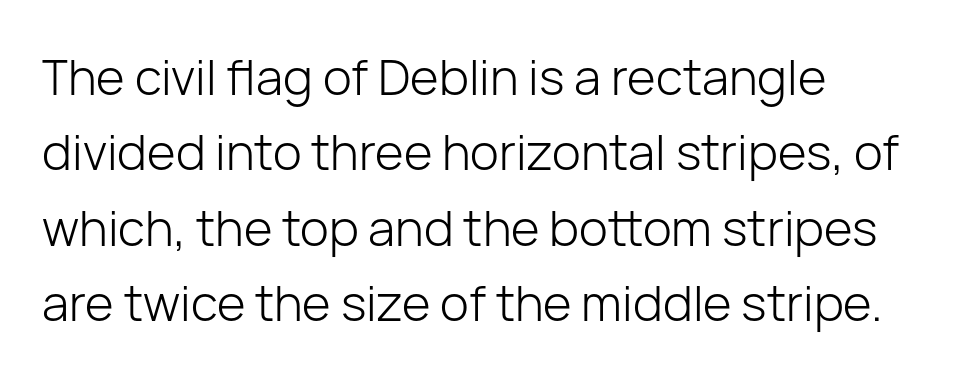
Q: Is the text bold? A: No.
Q: Is the text italic (slanted)? A: No, it is upright.
Q: Is the typeface a serif or a sans-serif typeface? A: Sans-serif.
Q: Is the text underlined? A: No.
Q: Is the spacing between letters normal or unusually wide? A: Normal.
Q: Is the spacing between lines tight, normal or loose? A: Normal.
Q: Width (condensed, normal, or wide)? A: Normal.
Q: Stroke contrast? A: Low.
Q: x-height? A: Medium.
Q: Monospaced? A: No.
